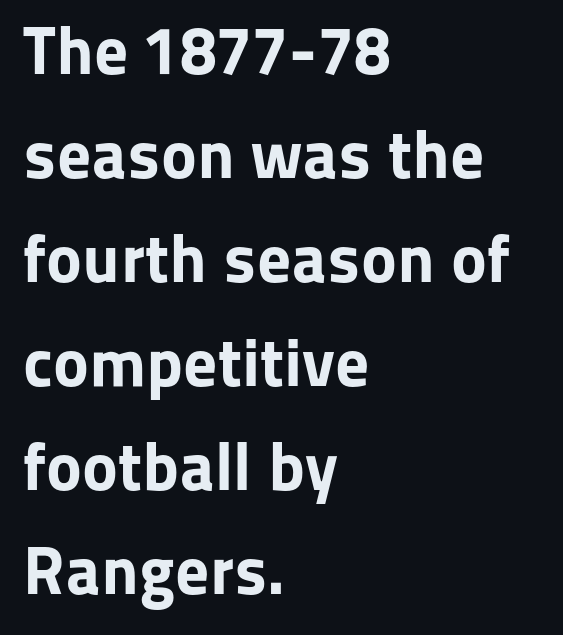
The image shows 68 px bold sans-serif type, upright; set left-aligned, normal line spacing (1.53x), normal letter spacing, not underlined; low stroke contrast and a medium x-height.
